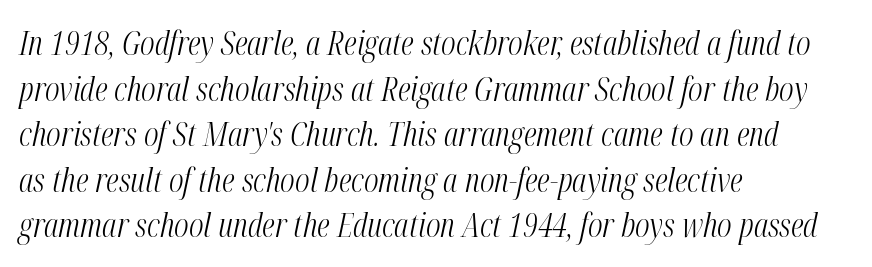
Q: Is the text bold? A: No.
Q: Is the text italic (slanted)? A: Yes, it leans right by about 12 degrees.
Q: Is the text underlined? A: No.
Q: How is the paragraph aligned? A: Left-aligned.
Q: Is the spacing between letters normal or unusually wide? A: Normal.
Q: Is the spacing between lines tight, normal or loose? A: Normal.
Q: Width (condensed, normal, or wide)? A: Condensed.
Q: Stroke contrast? A: Medium.
Q: x-height? A: Medium.
Q: Monospaced? A: No.
